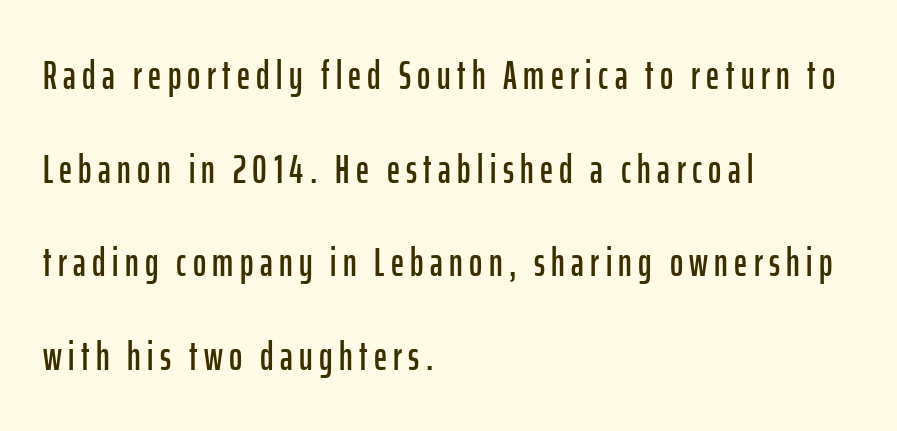
It's the straight-up-and-down kind of type. This sample is left-justified, so line endings fall wherever the words run out. This sample uses a sans-serif face. Check under the words: just untouched page. Honestly, the rows look like they've been pulled way apart. A typesetter would call this proportional, since set widths differ per character.
